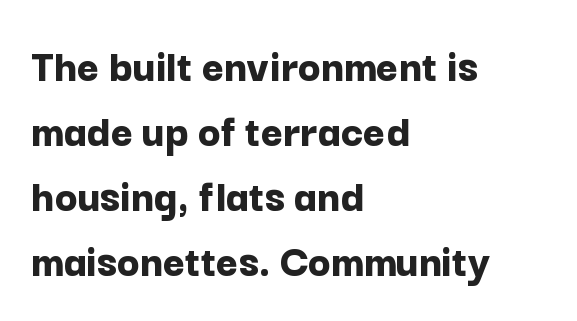
The image shows 47 px bold sans-serif type, upright; set left-aligned, normal line spacing (1.38x), normal letter spacing, not underlined; low stroke contrast and a medium x-height.
